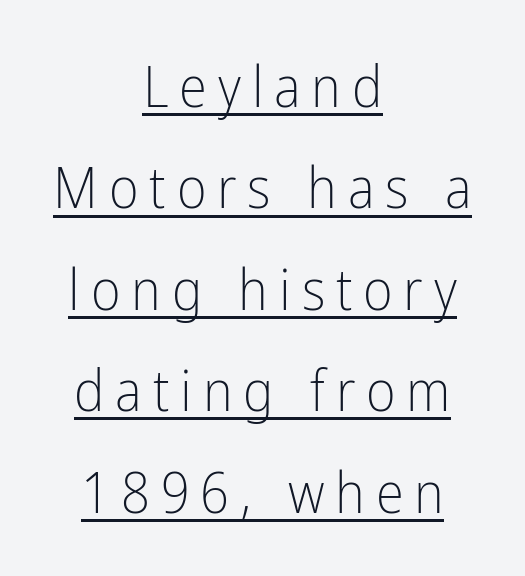
{"serif": "no", "italic": "no", "bold": "no", "weight": "light", "width": "condensed", "stroke_contrast": "low", "x_height": "medium", "monospaced": "no", "underline": "yes", "align": "center", "line_spacing_ratio": 1.78, "glyph_px": 57}
